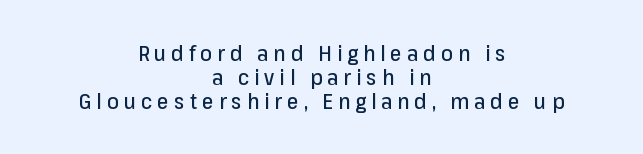
The image shows 21 px text type, upright; set centered, tight line spacing (1.15x), unusually wide letter spacing (+0.24 em), not underlined.
